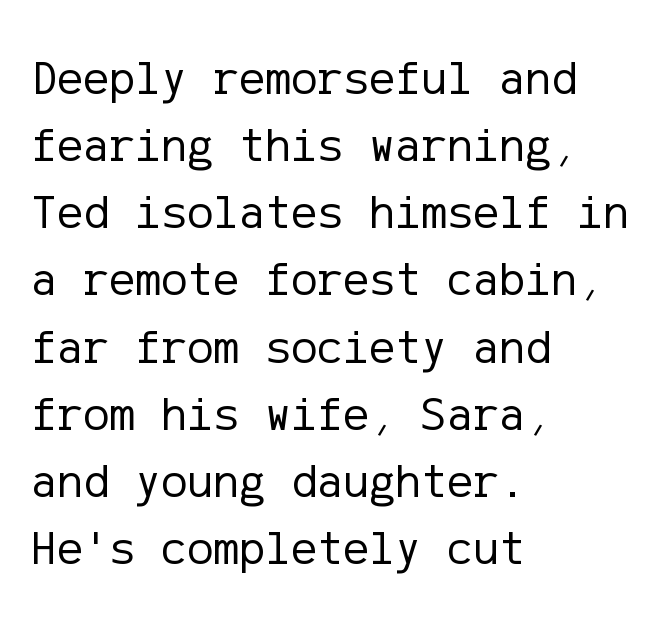
{"serif": "no", "italic": "no", "bold": "no", "weight": "regular", "width": "normal", "stroke_contrast": "low", "x_height": "medium", "underline": "no", "align": "left", "line_spacing": "normal", "line_spacing_ratio": 1.37, "letter_spacing": "normal", "letter_spacing_em": 0.0, "glyph_px": 49}
